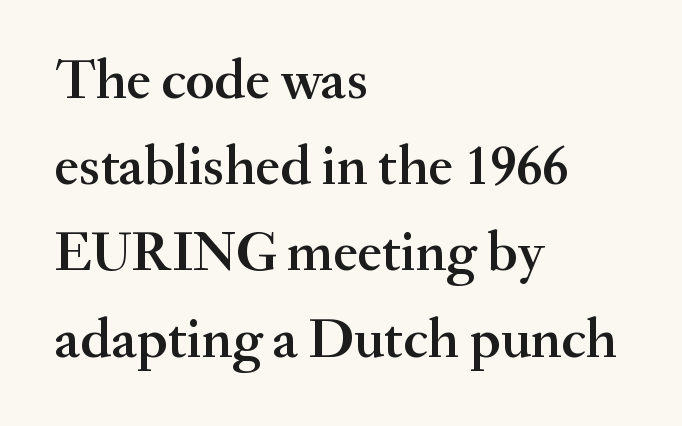
Every letter is mildly thick-stroked: semibold rather than bold. Posture: upright roman. These lines are composed in type with serifs. A clean baseline with only descenders dipping below it. Do the characters align in a grid? No, the font is proportional.
